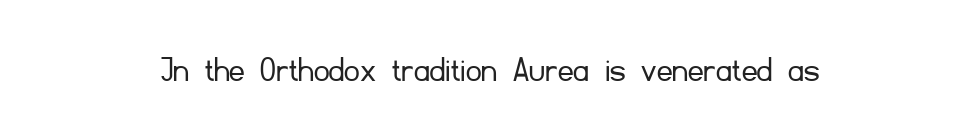
This rendering leaves character spacing at its baseline value. Varying glyph widths throughout — classic text-font behaviour. The rendering shows plain stroke endings on the letterforms — a sans-serif design. The string is rendered with underlining switched off.
